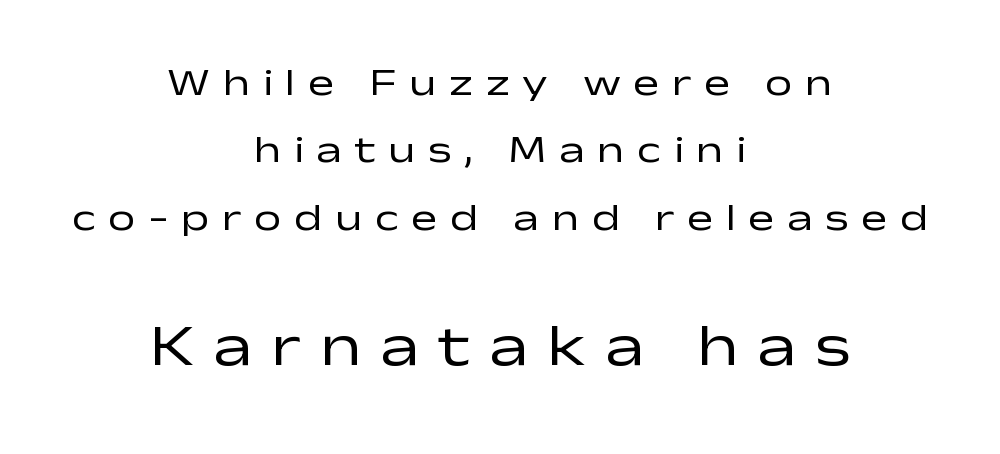
Q: Is the text bold? A: No.
Q: Is the text italic (slanted)? A: No, it is upright.
Q: Is the typeface a serif or a sans-serif typeface? A: Sans-serif.
Q: Is the text underlined? A: No.
Q: How is the paragraph aligned? A: Centered.
Q: Is the spacing between letters normal or unusually wide? A: Unusually wide.
Q: Which block of text is set in a larger size, the first (top) or the second (bottom)? A: The second (bottom) one.
Q: Width (condensed, normal, or wide)? A: Wide.
Q: Stroke contrast? A: Low.
Q: x-height? A: Medium.
Q: Monospaced? A: No.
